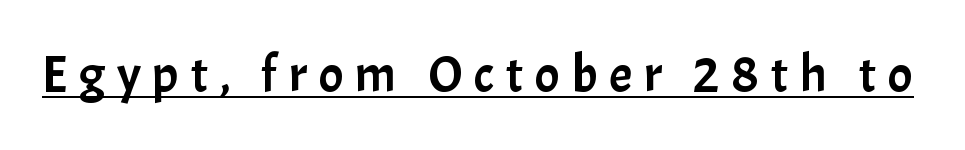
Q: Is the text italic (slanted)? A: No, it is upright.
Q: Is the typeface a serif or a sans-serif typeface? A: Sans-serif.
Q: Is the text underlined? A: Yes.
Q: Is the spacing between letters normal or unusually wide? A: Unusually wide.
Q: Width (condensed, normal, or wide)? A: Normal.
Q: Stroke contrast? A: Low.
Q: x-height? A: Medium.
Q: Monospaced? A: No.
